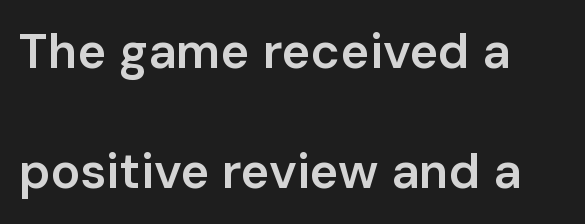
Does the leading feel generous? Absolutely, it's lavish. You can tell it's not italic because the verticals are truly vertical. A sans-serif font was chosen for this passage. I'd describe the lettering as semibold — firm but not a full bold. How are the letters spaced? Ordinarily, with no added tracking. Bare-footed words on every line.
